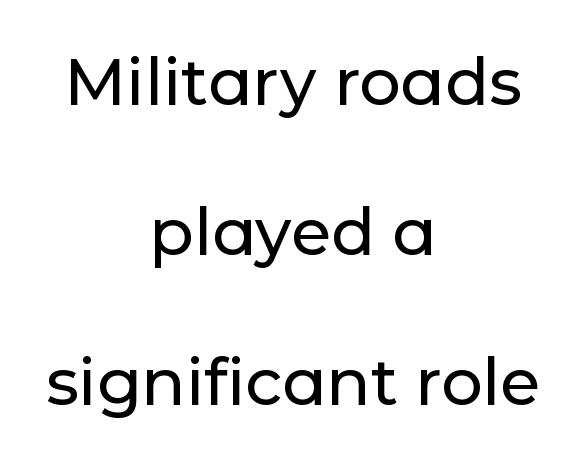
Font category for this specimen: sans-serif. Compared with a flush-left layout, this one balances lines on the center instead. Style check: upright. Rows of type keep a wide berth in the vertical direction. Looks like regular typesetting: each glyph gets only the width it needs.
